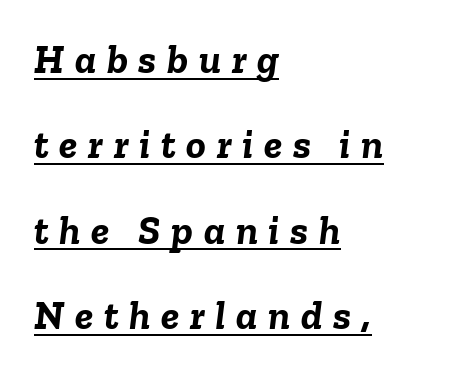
Q: Is the text bold? A: Yes.
Q: Is the text italic (slanted)? A: Yes, it leans right by about 6 degrees.
Q: Is the text underlined? A: Yes.
Q: How is the paragraph aligned? A: Left-aligned.
Q: Is the spacing between letters normal or unusually wide? A: Unusually wide.
Q: Is the spacing between lines tight, normal or loose? A: Loose.
Q: Width (condensed, normal, or wide)? A: Normal.
Q: Stroke contrast? A: Low.
Q: x-height? A: Medium.
Q: Monospaced? A: No.
